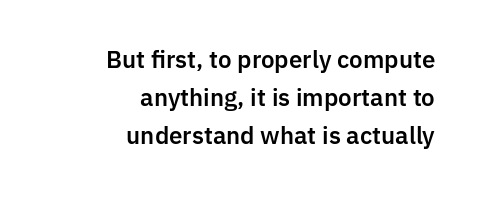
No italicization has been applied; the sample stays upright. Is the letter spacing exaggerated? No — it looks like the ordinary default. Leading matches the norm, producing a regular column. The text block is weighted toward the right margin, trailing off unevenly leftward.
